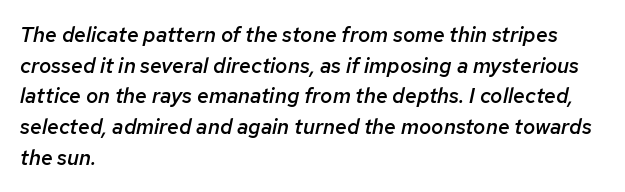
The image shows 21 px text type, italic (leaning right); set left-aligned, normal line spacing (1.46x), normal letter spacing, not underlined.
